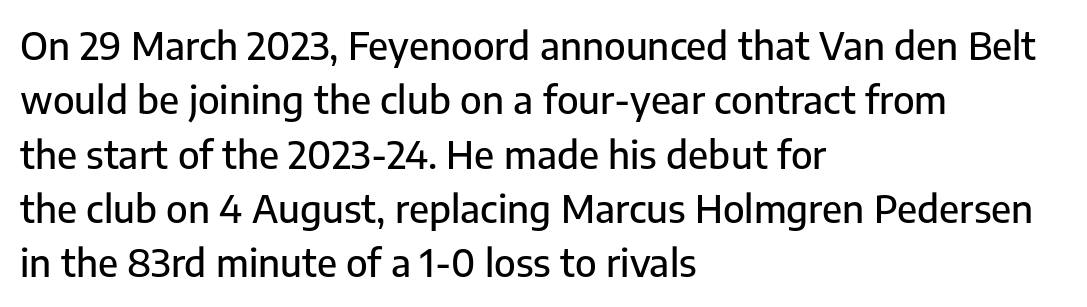
The image shows 38 px sans-serif type, upright; set left-aligned, normal line spacing (1.43x), normal letter spacing, not underlined; low stroke contrast and a medium x-height.
